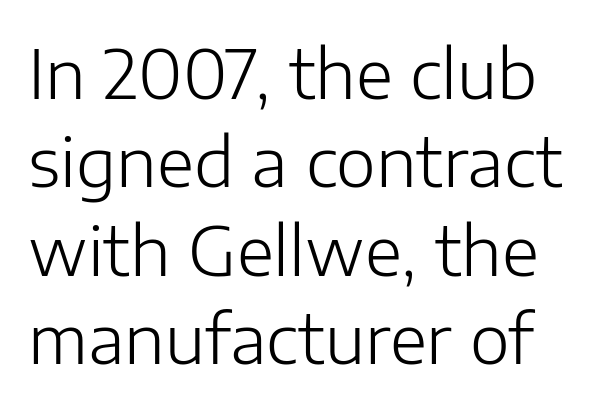
Is this a fixed-width face? No — the glyphs have proportional, varying widths. Line spacing here is normal. Nothing sits at the stroke ends, so this counts as sans-serif. No chunkiness to these letters — they're not bold. It's the straight-up-and-down kind of type. How are the letters spaced? Ordinarily, with no added tracking.
